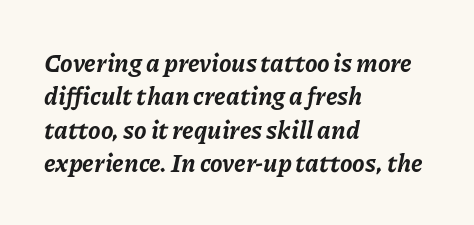
{"italic": "yes", "lean": "right", "slant_degrees": 11, "bold": "yes", "underline": "no", "align": "left", "line_spacing": "normal", "line_spacing_ratio": 1.34, "letter_spacing": "normal", "letter_spacing_em": 0.0, "glyph_px": 25}
